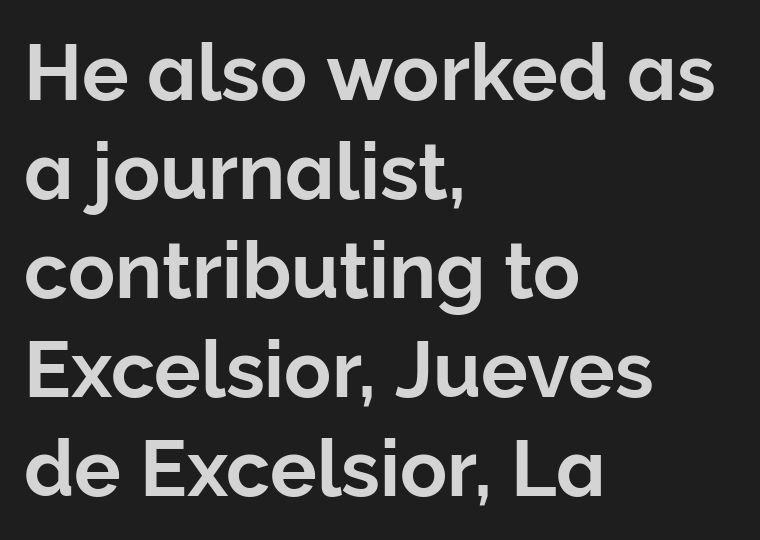
{"serif": "no", "italic": "no", "width": "normal", "stroke_contrast": "low", "x_height": "medium", "monospaced": "no", "underline": "no", "align": "left", "line_spacing": "normal", "line_spacing_ratio": 1.27, "letter_spacing": "normal", "letter_spacing_em": 0.0, "glyph_px": 78}
